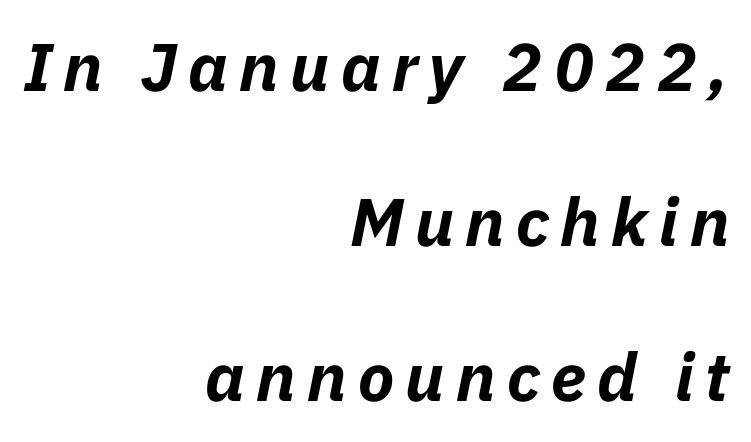
{"italic": "yes", "lean": "right", "slant_degrees": 11, "bold": "yes", "weight": "bold", "width": "normal", "stroke_contrast": "low", "x_height": "medium", "monospaced": "no", "underline": "no", "align": "right", "line_spacing": "loose", "line_spacing_ratio": 2.31, "glyph_px": 67}
